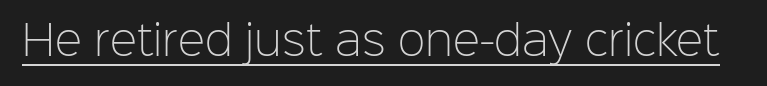
{"serif": "no", "italic": "no", "bold": "no", "weight": "light", "width": "normal", "stroke_contrast": "low", "x_height": "medium", "monospaced": "no", "underline": "yes", "letter_spacing": "normal", "letter_spacing_em": 0.0, "glyph_px": 41}
